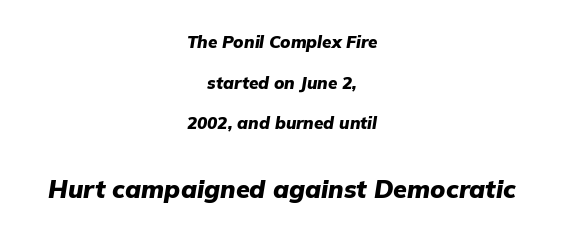
{"italic": "yes", "lean": "right", "slant_degrees": 9, "bold": "yes", "underline": "no", "align": "center", "line_spacing": "loose", "line_spacing_ratio": 2.39, "letter_spacing": "normal", "letter_spacing_em": 0.0, "larger_block": "second", "size_ratio": 1.47, "glyph_px": 25}
